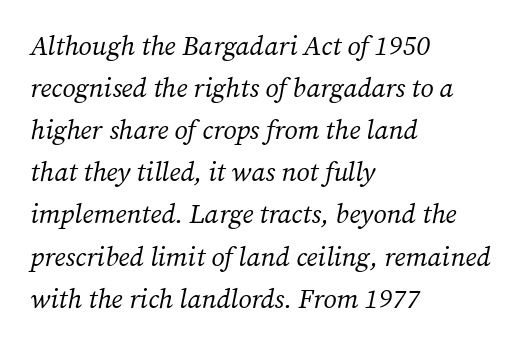
The image shows 27 px text type, italic (leaning right); set left-aligned, normal line spacing (1.56x), normal letter spacing, not underlined.
